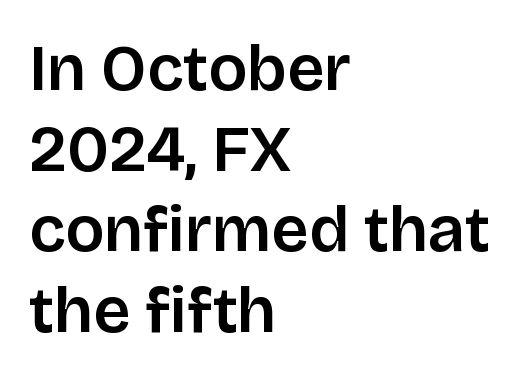
Ascenders rise straight up at ninety degrees. Set as a demibold, roughly 600 on the weight scale. Grotesque or geometric, the face here clearly has no serifs. Compared with a centered layout, this one pins lines to the left instead.
